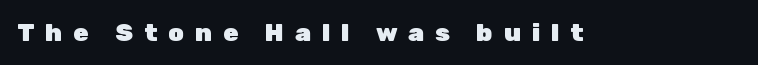
The image shows 25 px bold type, upright; set unusually wide letter spacing (+0.44 em), not underlined.
